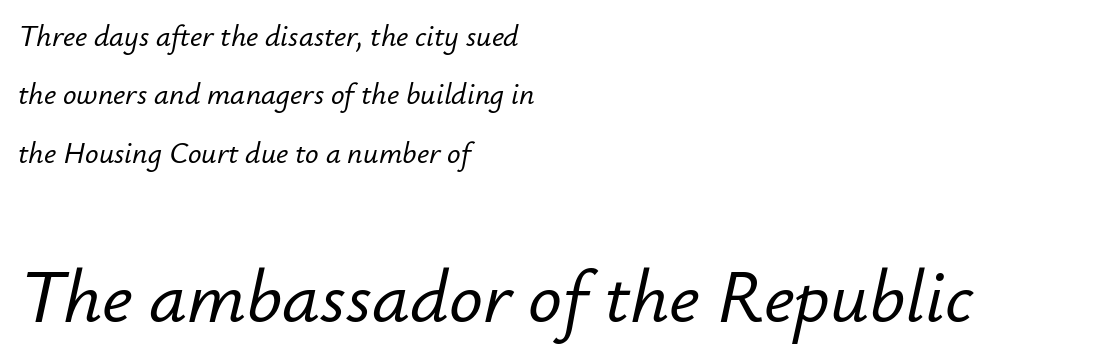
{"italic": "yes", "lean": "right", "slant_degrees": 12, "width": "normal", "stroke_contrast": "low", "x_height": "small", "monospaced": "no", "underline": "no", "align": "left", "line_spacing": "loose", "line_spacing_ratio": 1.95, "letter_spacing": "normal", "letter_spacing_em": 0.0, "larger_block": "second", "size_ratio": 2.5, "glyph_px": 75}
